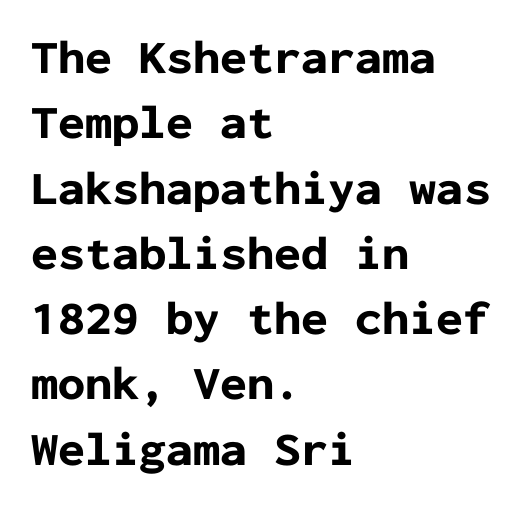
The image shows 48 px bold sans-serif type, upright, monospaced; set left-aligned, normal line spacing (1.36x), normal letter spacing, not underlined; low stroke contrast and a medium x-height.
